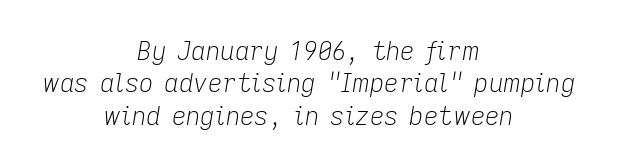
Horizontal bands of white between lines are of average thickness. The axis of the letterforms is tilted away from vertical. The type is set solid horizontally, with unmodified tracking. Descenders hang freely into open space. The weight tops out at a normal text grade. The rendering positions every line midway between the sides.
